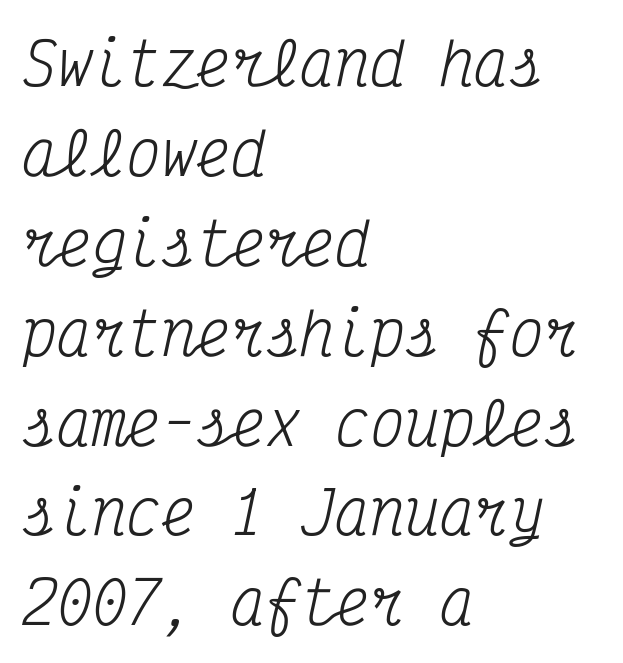
The image shows 58 px regular-weight, condensed serif type, italic (leaning right), monospaced; set left-aligned, normal line spacing (1.55x), normal letter spacing, not underlined; medium stroke contrast and a medium x-height.
